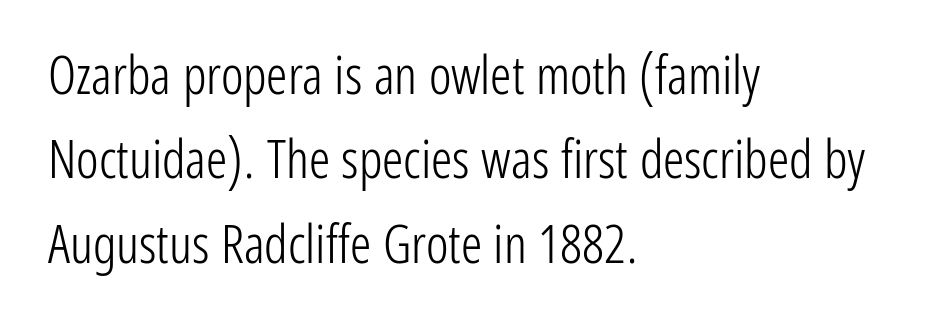
Does the copy run flush right? No — it runs flush left. The text was rendered using a sans face with plain stroke endings. No extra tracking has been applied to these lines. Each letter keeps its own natural width here, so spacing adapts to shape.
